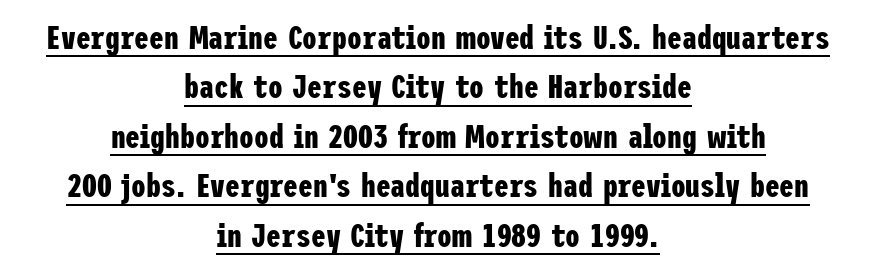
Characters remain perfectly vertical along every line. Compared with undecorated copy, this sample adds a rule below the words. Every row of glyphs is offset so its center matches the block's center. Classification — sans serif. Vertical spacing — default. Default kerning and tracking; the words read as compact shapes.
